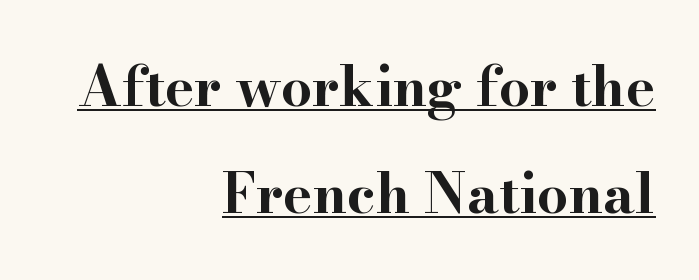
{"serif": "yes", "italic": "no", "bold": "yes", "weight": "bold", "width": "wide", "stroke_contrast": "high", "x_height": "small", "monospaced": "no", "underline": "yes", "align": "right", "line_spacing": "loose", "line_spacing_ratio": 1.95, "letter_spacing": "normal", "letter_spacing_em": 0.0, "glyph_px": 55}
